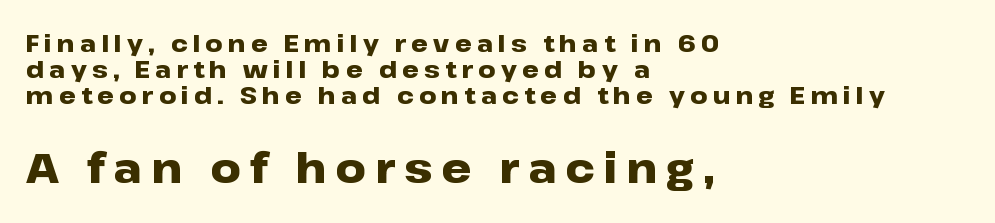
Set as a true bold cut, around the 700 mark. It's the straight-up-and-down kind of type. Note the varied advance widths — an 'i' is clearly narrower than an 'm'. These lines are composed in type without serifs. Does the copy run flush right? No — it runs flush left.
